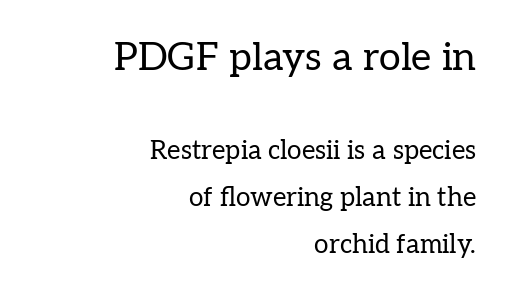
{"serif": "yes", "italic": "no", "bold": "no", "weight": "regular", "width": "normal", "stroke_contrast": "low", "x_height": "medium", "monospaced": "no", "underline": "no", "align": "right", "line_spacing_ratio": 1.8, "letter_spacing": "normal", "letter_spacing_em": 0.0, "larger_block": "first", "size_ratio": 1.5, "glyph_px": 39}
